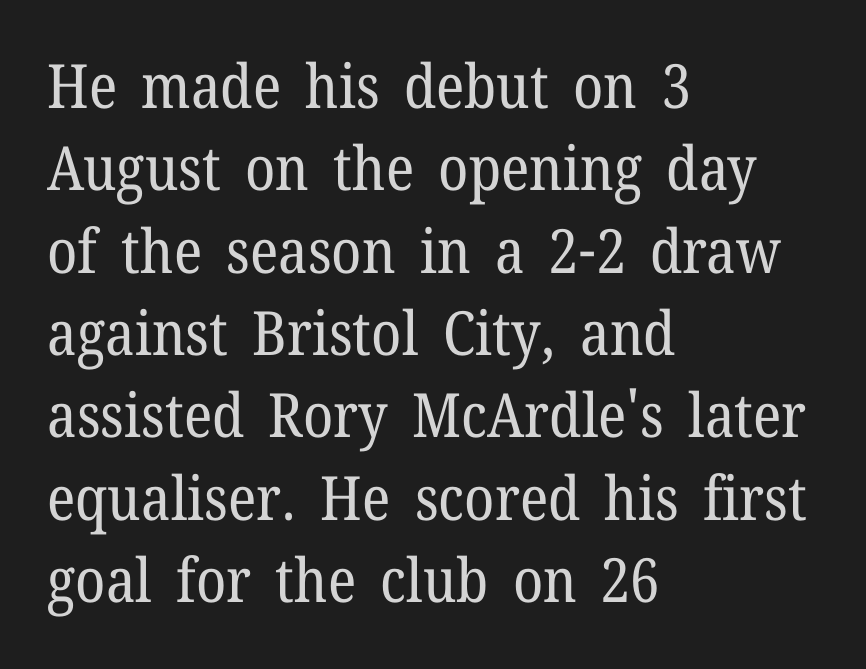
{"serif": "yes", "italic": "no", "bold": "no", "weight": "regular", "width": "normal", "stroke_contrast": "low", "x_height": "medium", "monospaced": "no", "underline": "no", "align": "left", "line_spacing": "normal", "line_spacing_ratio": 1.35, "letter_spacing": "normal", "letter_spacing_em": 0.0, "glyph_px": 61}
